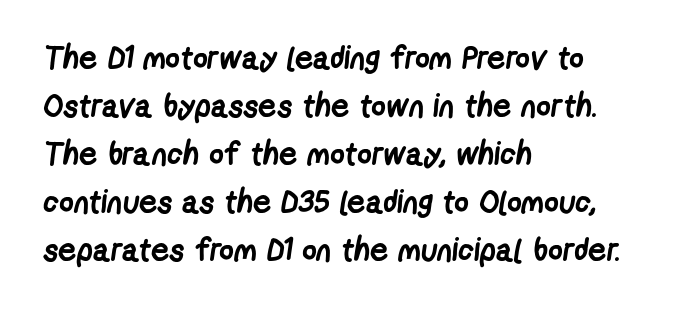
You can tell from the bare stems that sans-serif type was used. Short note: letters normally spaced. These lines stack with their left ends in a neat column. The rendering uses natural spacing where letterforms have individual widths. Underline: absent.
